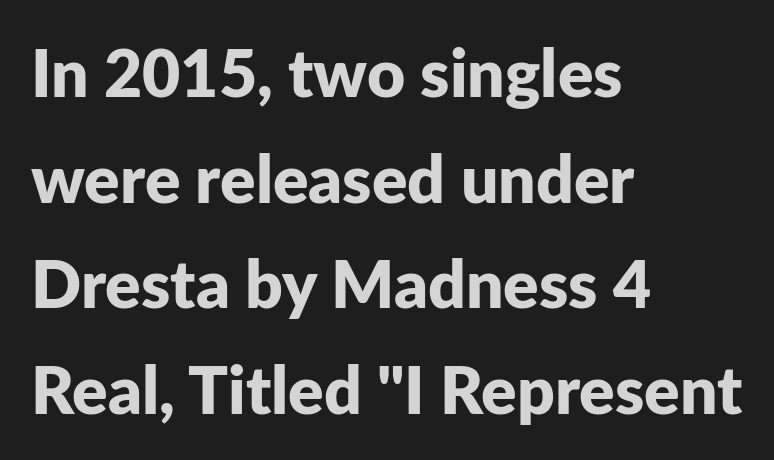
The image shows 66 px bold sans-serif type, upright; set left-aligned, normal line spacing (1.6x), normal letter spacing, not underlined; low stroke contrast and a medium x-height.
